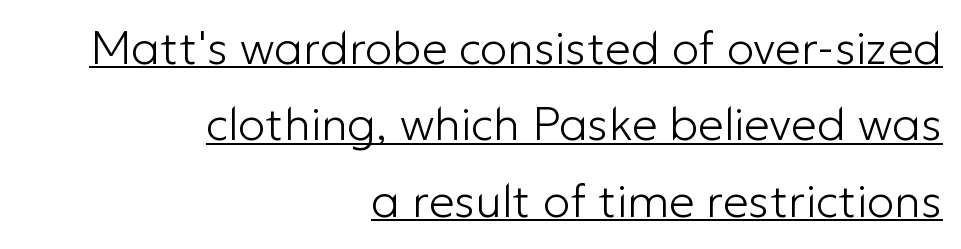
{"serif": "no", "italic": "no", "bold": "no", "weight": "light", "width": "normal", "stroke_contrast": "low", "x_height": "medium", "monospaced": "no", "underline": "yes", "align": "right", "line_spacing": "normal", "line_spacing_ratio": 1.66, "letter_spacing": "normal", "letter_spacing_em": 0.0, "glyph_px": 46}
